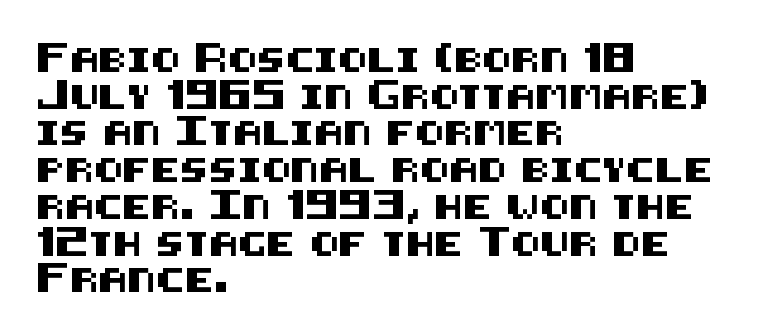
{"italic": "no", "underline": "no", "align": "left", "line_spacing": "normal", "line_spacing_ratio": 1.53, "letter_spacing": "normal", "letter_spacing_em": 0.0, "glyph_px": 24}
